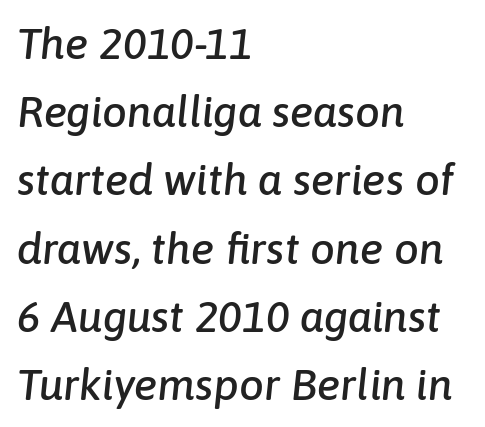
Q: Is the text italic (slanted)? A: Yes, it leans right by about 6 degrees.
Q: Is the text underlined? A: No.
Q: How is the paragraph aligned? A: Left-aligned.
Q: Is the spacing between letters normal or unusually wide? A: Normal.
Q: Is the spacing between lines tight, normal or loose? A: Normal.
Q: Width (condensed, normal, or wide)? A: Normal.
Q: Stroke contrast? A: Low.
Q: x-height? A: Medium.
Q: Monospaced? A: No.
